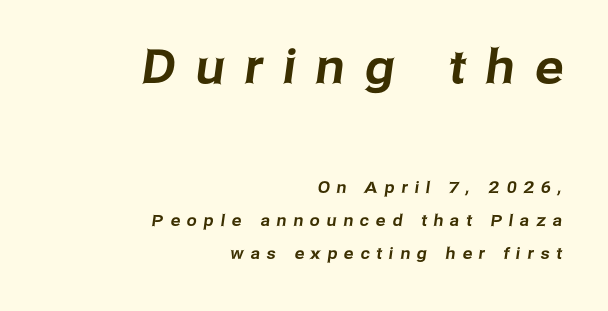
{"serif": "no", "width": "normal", "stroke_contrast": "low", "x_height": "medium", "monospaced": "no", "underline": "no", "align": "right", "line_spacing": "loose", "line_spacing_ratio": 2.06, "letter_spacing": "wide", "letter_spacing_em": 0.43, "larger_block": "first", "size_ratio": 2.94, "glyph_px": 47}
